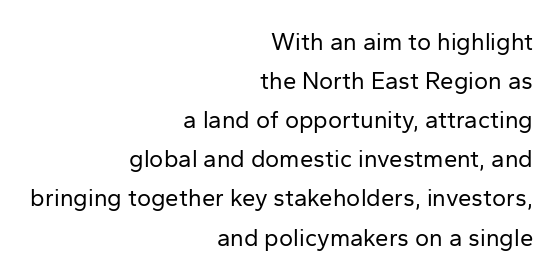
Q: Is the text bold? A: No.
Q: Is the text italic (slanted)? A: No, it is upright.
Q: Is the text underlined? A: No.
Q: How is the paragraph aligned? A: Right-aligned.
Q: Is the spacing between letters normal or unusually wide? A: Normal.
Q: Is the spacing between lines tight, normal or loose? A: Normal.
